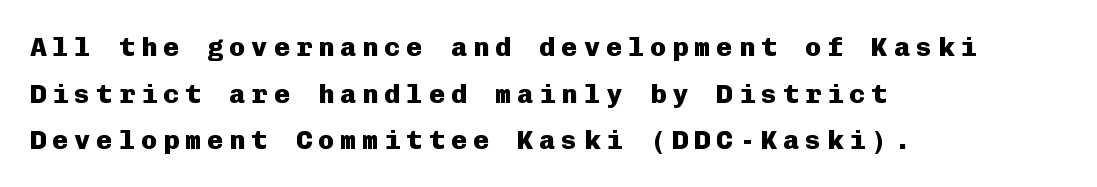
{"italic": "no", "bold": "yes", "underline": "no", "align": "left", "line_spacing_ratio": 1.73, "letter_spacing": "wide", "letter_spacing_em": 0.22, "glyph_px": 27}
